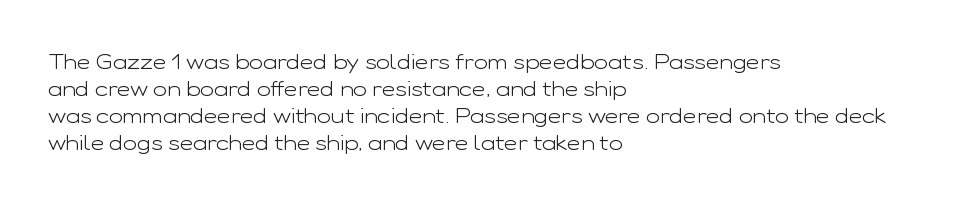
The image shows 21 px text type, upright; set left-aligned, normal line spacing (1.28x), normal letter spacing, not underlined.
